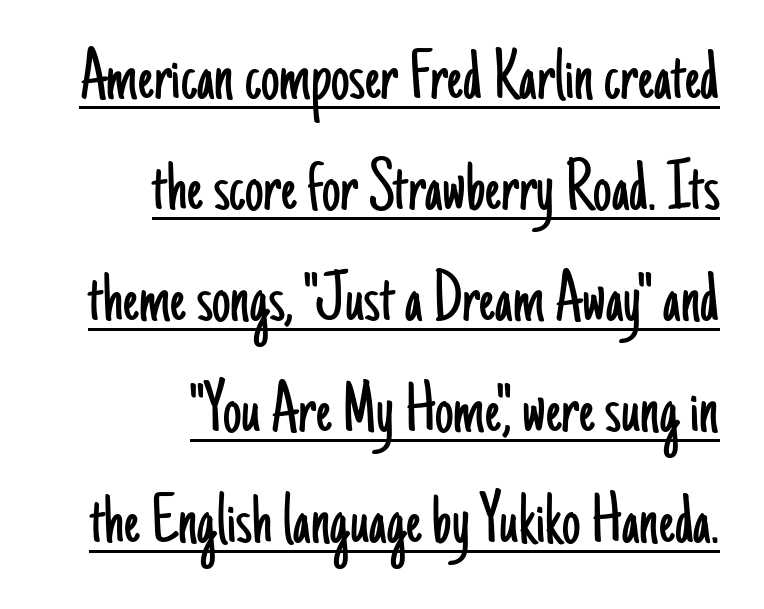
The image shows 74 px light, condensed sans-serif type, upright; set right-aligned, normal line spacing (1.5x), normal letter spacing, underlined; low stroke contrast and a small x-height.
